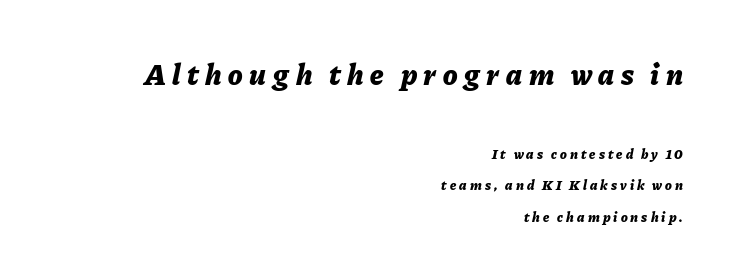
{"italic": "yes", "lean": "right", "slant_degrees": 11, "bold": "yes", "weight": "bold", "width": "normal", "stroke_contrast": "low", "x_height": "medium", "monospaced": "no", "underline": "no", "align": "right", "line_spacing": "loose", "line_spacing_ratio": 2.26, "letter_spacing": "wide", "letter_spacing_em": 0.22, "larger_block": "first", "size_ratio": 2.14, "glyph_px": 30}
